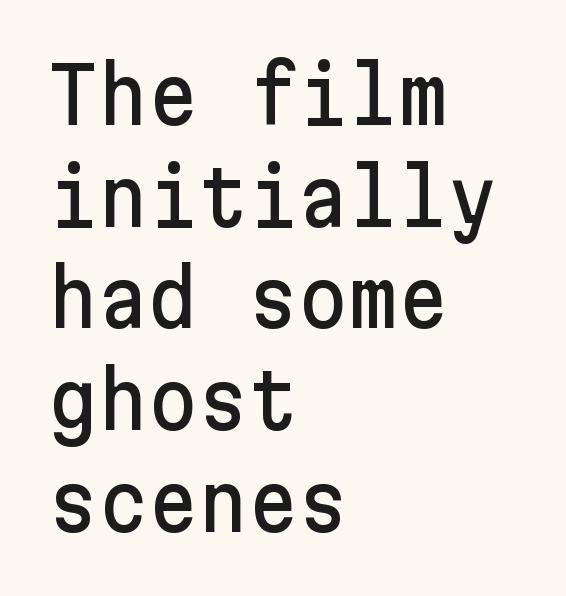
The image shows 77 px sans-serif type, upright; set left-aligned, normal line spacing (1.32x), normal letter spacing, not underlined; low stroke contrast and a medium x-height.
